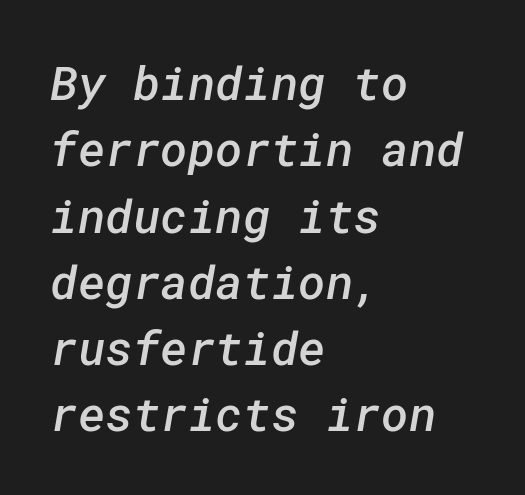
Q: Is the text bold? A: Semi-bold.
Q: Is the typeface a serif or a sans-serif typeface? A: Sans-serif.
Q: Is the text underlined? A: No.
Q: How is the paragraph aligned? A: Left-aligned.
Q: Is the spacing between letters normal or unusually wide? A: Normal.
Q: Is the spacing between lines tight, normal or loose? A: Normal.
Q: Width (condensed, normal, or wide)? A: Normal.
Q: Stroke contrast? A: Low.
Q: x-height? A: Medium.
